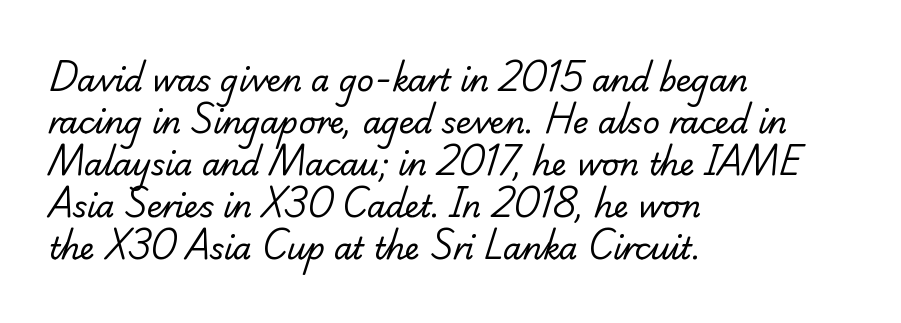
{"serif": "yes", "bold": "no", "weight": "regular", "width": "normal", "stroke_contrast": "low", "x_height": "small", "monospaced": "no", "underline": "no", "align": "left", "line_spacing": "normal", "line_spacing_ratio": 1.4, "letter_spacing": "normal", "letter_spacing_em": 0.0, "glyph_px": 30}
